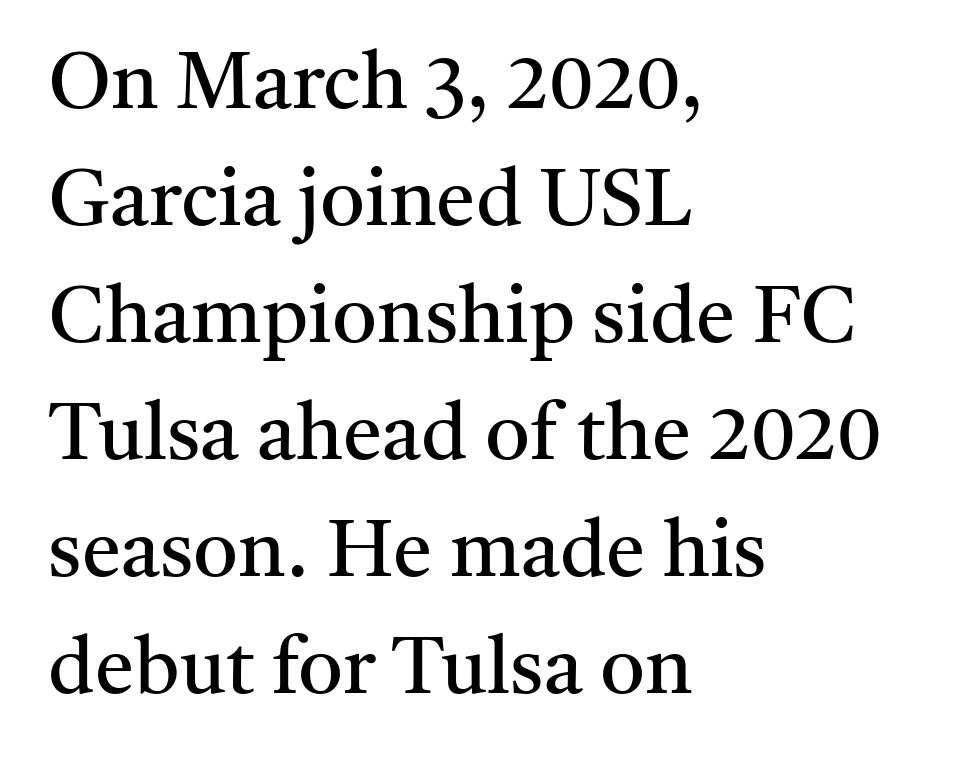
Ink coverage per letter is moderate at most. Nope, not italic — everything's standing straight. The gap between lines stays unmarked. The lines are quadded left.
